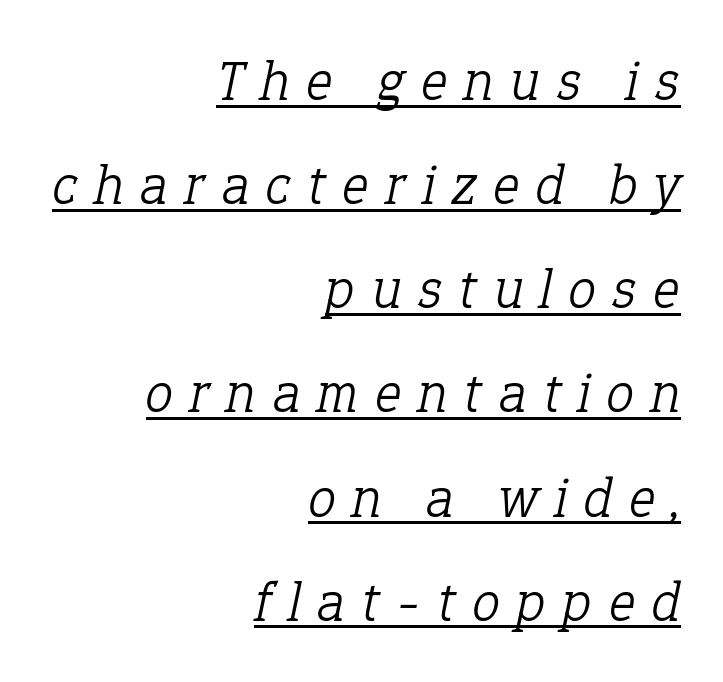
{"serif": "yes", "italic": "yes", "lean": "right", "slant_degrees": 12, "bold": "no", "weight": "light", "width": "normal", "stroke_contrast": "low", "x_height": "medium", "monospaced": "no", "underline": "yes", "align": "right", "line_spacing_ratio": 1.86, "letter_spacing": "wide", "letter_spacing_em": 0.3, "glyph_px": 56}
